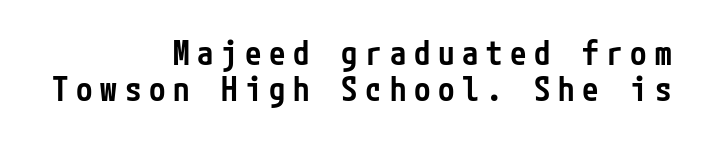
The image shows 33 px semibold, condensed sans-serif type, upright; set right-aligned, tight line spacing (1.08x), unusually wide letter spacing (+0.23 em), not underlined; low stroke contrast and a medium x-height.
